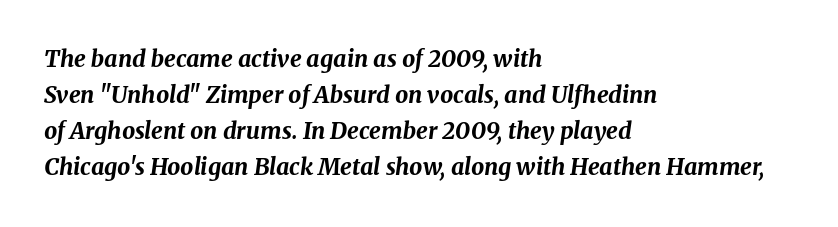
You'd pick this weight for a headline — it's a proper bold. An italicized treatment has been applied to the whole sample. Typeset ragged right — the left edge is the straight one. These lines sit exactly where default settings would place them. Standard letterfit; no display-style spreading of the glyphs.
